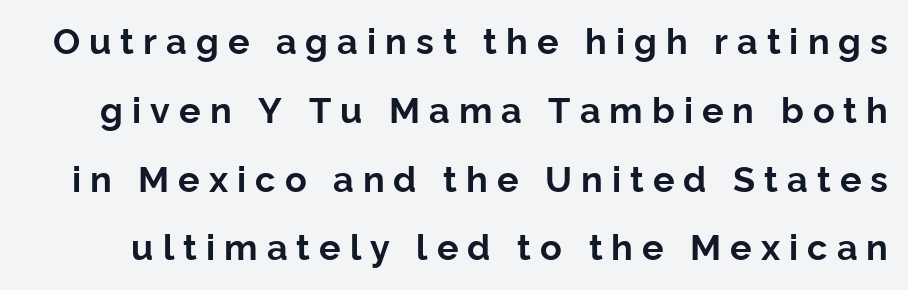
Q: Is the text bold? A: Yes.
Q: Is the text italic (slanted)? A: No, it is upright.
Q: Is the typeface a serif or a sans-serif typeface? A: Sans-serif.
Q: Is the text underlined? A: No.
Q: Is the spacing between letters normal or unusually wide? A: Unusually wide.
Q: Is the spacing between lines tight, normal or loose? A: Loose.
Q: Width (condensed, normal, or wide)? A: Normal.
Q: Stroke contrast? A: Low.
Q: x-height? A: Medium.
Q: Monospaced? A: No.
